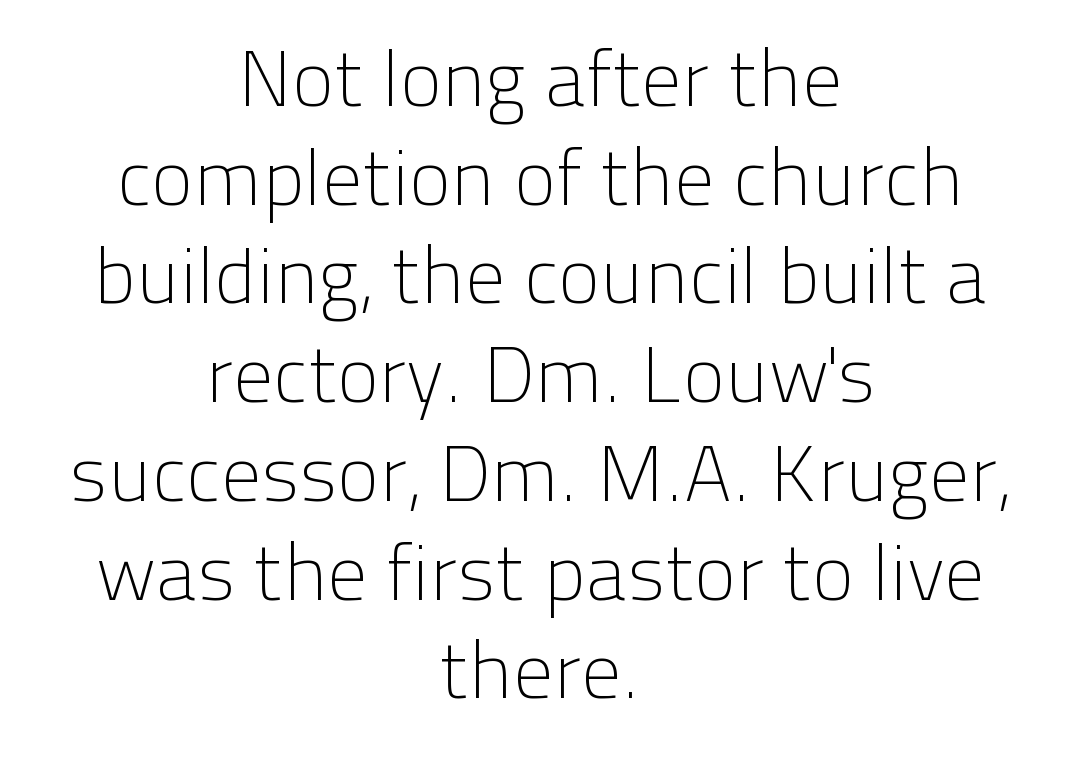
{"serif": "no", "italic": "no", "bold": "no", "weight": "light", "width": "normal", "stroke_contrast": "low", "x_height": "medium", "monospaced": "no", "underline": "no", "align": "center", "line_spacing": "normal", "line_spacing_ratio": 1.25, "letter_spacing": "normal", "letter_spacing_em": 0.0, "glyph_px": 79}
